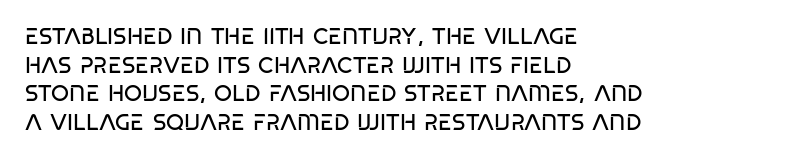
The image shows 23 px text type; set left-aligned, normal line spacing (1.25x), normal letter spacing, not underlined.
